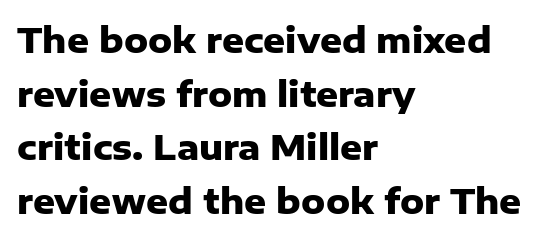
The image shows 34 px heavy sans-serif type, upright; set left-aligned, normal line spacing (1.58x), normal letter spacing, not underlined; low stroke contrast and a medium x-height.
